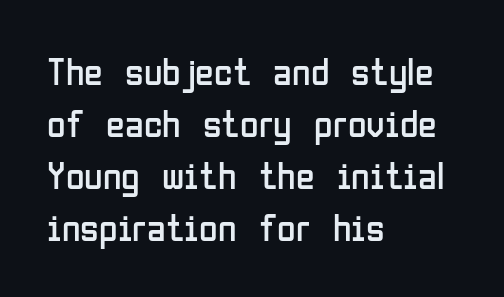
{"serif": "no", "italic": "no", "bold": "no", "weight": "regular", "width": "condensed", "stroke_contrast": "low", "x_height": "medium", "monospaced": "no", "underline": "no", "align": "left", "line_spacing": "normal", "line_spacing_ratio": 1.37, "letter_spacing": "normal", "letter_spacing_em": 0.0, "glyph_px": 38}
